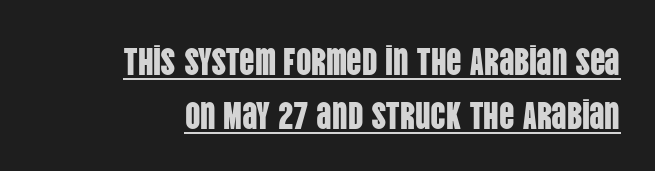
{"serif": "no", "italic": "no", "width": "condensed", "stroke_contrast": "low", "x_height": "large", "monospaced": "no", "underline": "yes", "align": "right", "line_spacing": "normal", "line_spacing_ratio": 1.42, "letter_spacing": "normal", "letter_spacing_em": 0.0, "glyph_px": 38}
